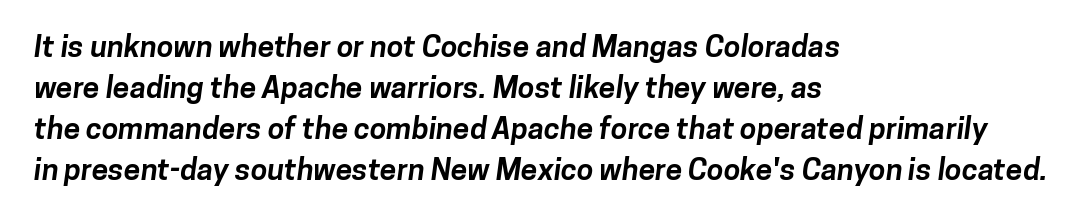
{"serif": "no", "bold": "yes", "weight": "bold", "width": "normal", "stroke_contrast": "low", "x_height": "medium", "monospaced": "no", "underline": "no", "align": "left", "line_spacing": "normal", "line_spacing_ratio": 1.37, "letter_spacing": "normal", "letter_spacing_em": 0.0, "glyph_px": 30}
